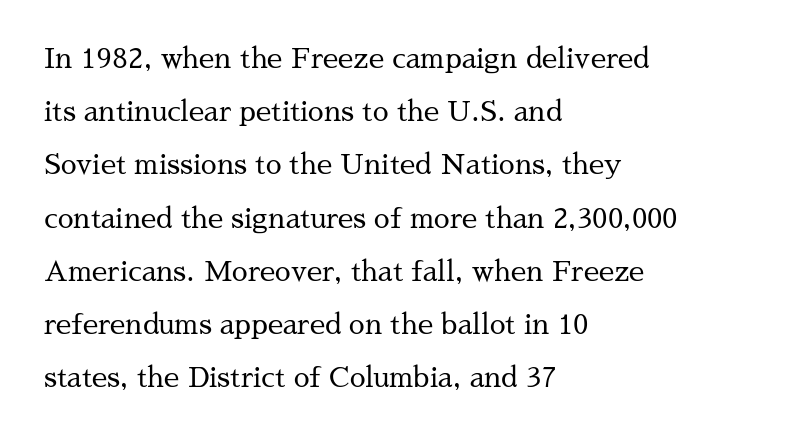
The image shows 28 px regular-weight serif type, upright; set left-aligned, loose line spacing (1.9x), normal letter spacing, not underlined; medium stroke contrast and a medium x-height.
